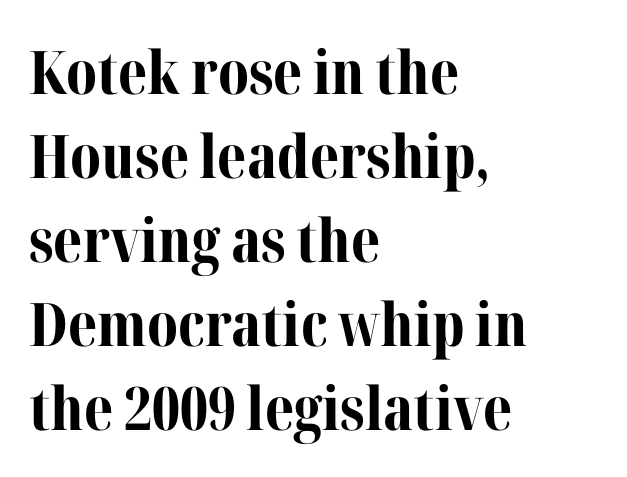
The image shows 60 px bold serif type, upright; set left-aligned, normal line spacing (1.4x), normal letter spacing, not underlined; medium stroke contrast and a medium x-height.
